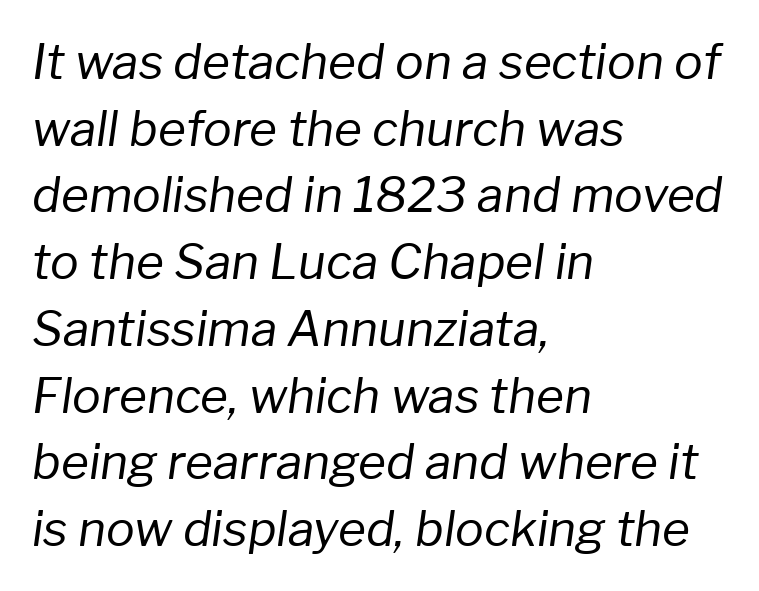
{"italic": "yes", "lean": "right", "slant_degrees": 8, "bold": "no", "weight": "regular", "width": "normal", "stroke_contrast": "low", "x_height": "medium", "monospaced": "no", "underline": "no", "align": "left", "line_spacing": "normal", "line_spacing_ratio": 1.39, "letter_spacing": "normal", "letter_spacing_em": 0.0, "glyph_px": 48}
